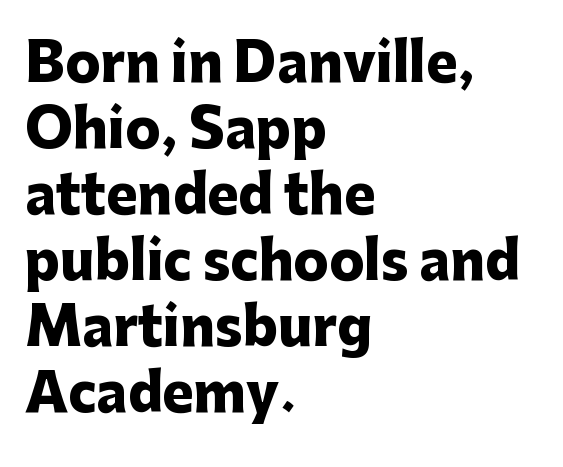
Q: Is the text bold? A: Yes.
Q: Is the text italic (slanted)? A: No, it is upright.
Q: Is the typeface a serif or a sans-serif typeface? A: Sans-serif.
Q: Is the text underlined? A: No.
Q: How is the paragraph aligned? A: Left-aligned.
Q: Is the spacing between letters normal or unusually wide? A: Normal.
Q: Is the spacing between lines tight, normal or loose? A: Normal.
Q: Width (condensed, normal, or wide)? A: Normal.
Q: Stroke contrast? A: Low.
Q: x-height? A: Medium.
Q: Monospaced? A: No.
